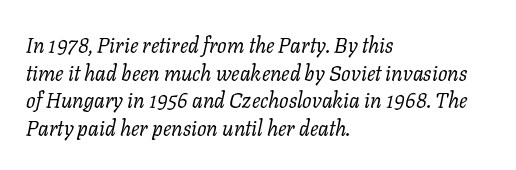
Q: Is the text bold? A: No.
Q: Is the text italic (slanted)? A: Yes, it leans right by about 11 degrees.
Q: Is the text underlined? A: No.
Q: How is the paragraph aligned? A: Left-aligned.
Q: Is the spacing between letters normal or unusually wide? A: Normal.
Q: Is the spacing between lines tight, normal or loose? A: Normal.
